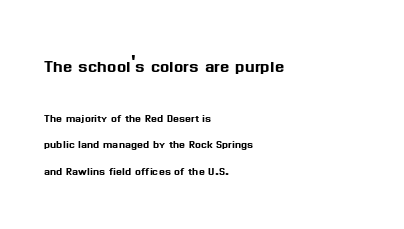
Descenders are the only things crossing below the line. The leading is generous, giving the passage an open texture. You can tell it's not italic because the verticals are truly vertical. Look at the glyph heights: the upper group is clearly the bigger setting. There is no visible air inserted between adjacent glyphs.
